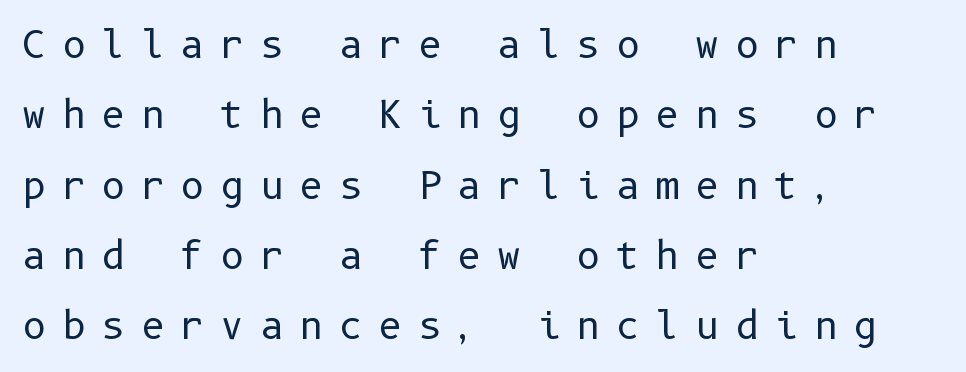
{"serif": "no", "italic": "no", "bold": "no", "weight": "regular", "width": "normal", "stroke_contrast": "low", "x_height": "medium", "underline": "no", "align": "left", "line_spacing": "loose", "line_spacing_ratio": 1.9, "letter_spacing": "wide", "letter_spacing_em": 0.42, "glyph_px": 37}
